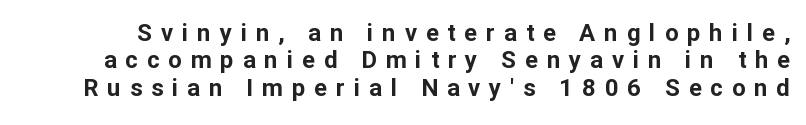
The block of text is dense from top to bottom, with scant space between rows. The face used here has the dense, thick strokes of a bold. In terms of posture, this sample is upright. The words here are not underlined. The rendering inserts visible extra space after every character.
